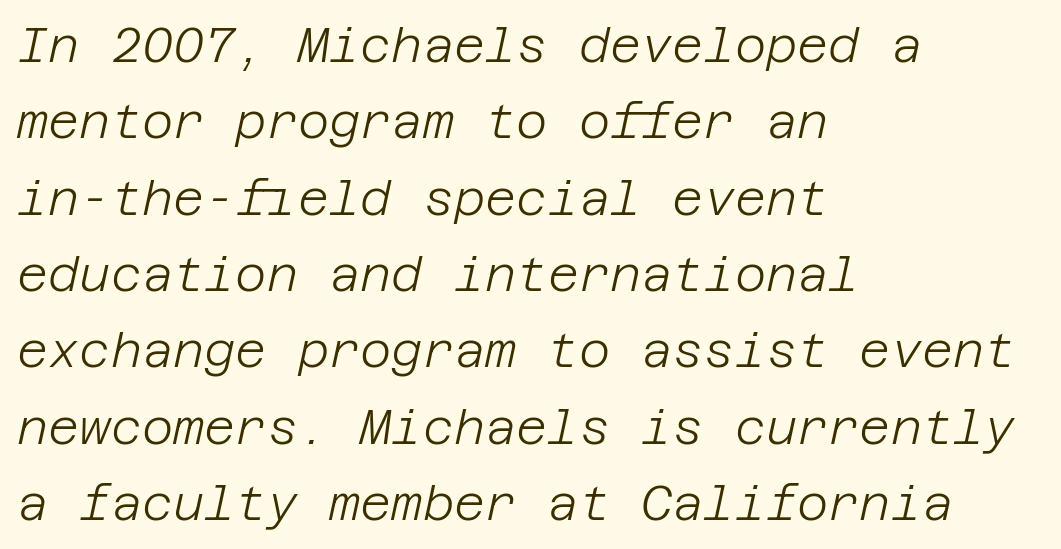
Q: Is the text bold? A: No.
Q: Is the text italic (slanted)? A: Yes, it leans right by about 12 degrees.
Q: Is the text underlined? A: No.
Q: How is the paragraph aligned? A: Left-aligned.
Q: Is the spacing between letters normal or unusually wide? A: Normal.
Q: Is the spacing between lines tight, normal or loose? A: Normal.
Q: Width (condensed, normal, or wide)? A: Normal.
Q: Stroke contrast? A: Low.
Q: x-height? A: Large.
